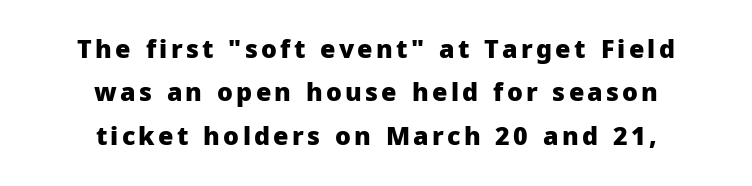
Short and long lines alike share a common midpoint. Beneath every word, the page is bare. Strokes here are thick enough to call this a true bold. In terms of posture, this sample is upright.
